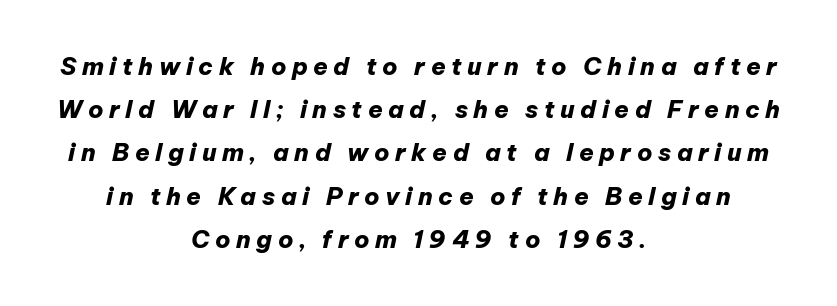
The image shows 24 px bold type, italic (leaning right); set centered, line spacing 1.8x, unusually wide letter spacing (+0.23 em), not underlined.
